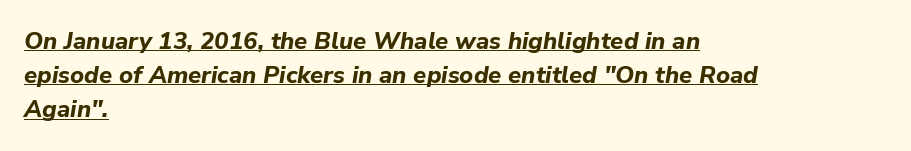
{"italic": "yes", "lean": "right", "slant_degrees": 9, "bold": "yes", "underline": "yes", "align": "left", "line_spacing": "normal", "line_spacing_ratio": 1.42, "letter_spacing": "normal", "letter_spacing_em": 0.0, "glyph_px": 24}
